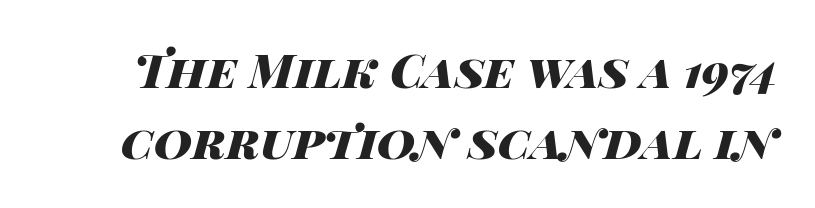
{"italic": "yes", "lean": "right", "slant_degrees": 14, "bold": "yes", "weight": "heavy", "width": "wide", "stroke_contrast": "high", "x_height": "large", "monospaced": "no", "underline": "no", "line_spacing": "normal", "line_spacing_ratio": 1.51, "letter_spacing": "normal", "letter_spacing_em": 0.0, "glyph_px": 47}
